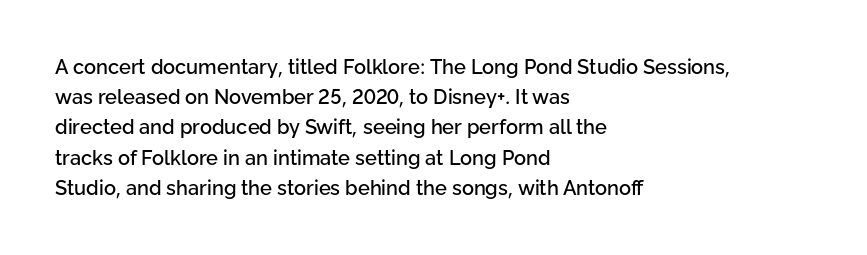
{"italic": "no", "underline": "no", "align": "left", "line_spacing": "normal", "line_spacing_ratio": 1.51, "letter_spacing": "normal", "letter_spacing_em": 0.0, "glyph_px": 20}
